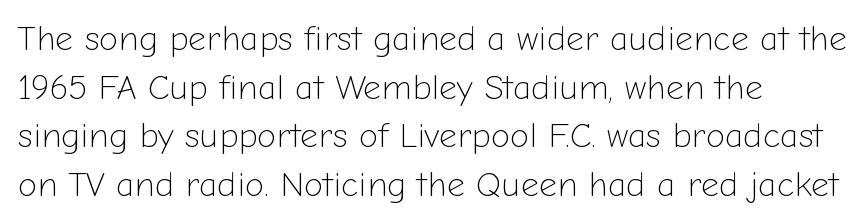
{"serif": "no", "italic": "no", "bold": "no", "weight": "light", "width": "normal", "stroke_contrast": "low", "x_height": "medium", "monospaced": "no", "underline": "no", "align": "left", "line_spacing": "normal", "line_spacing_ratio": 1.39, "letter_spacing": "normal", "letter_spacing_em": 0.0, "glyph_px": 35}
